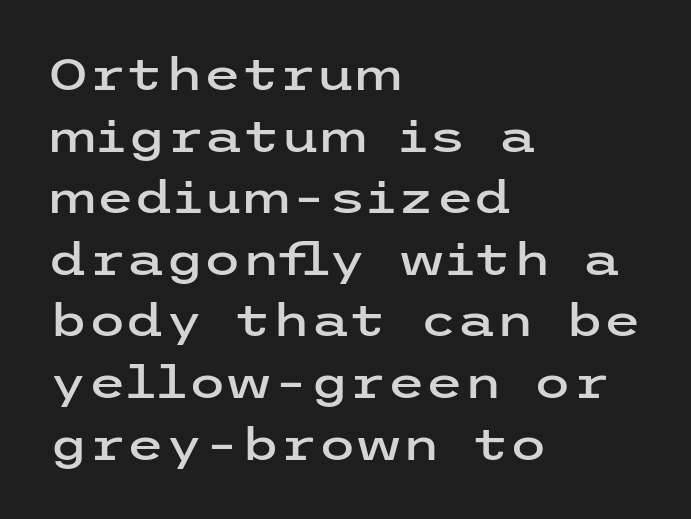
How are the letters spaced? Ordinarily, with no added tracking. Honestly, the row spacing looks completely unremarkable. The compositor pushed each line to the left boundary. Characters remain perfectly vertical along every line. Type style note: lacks serifs.
